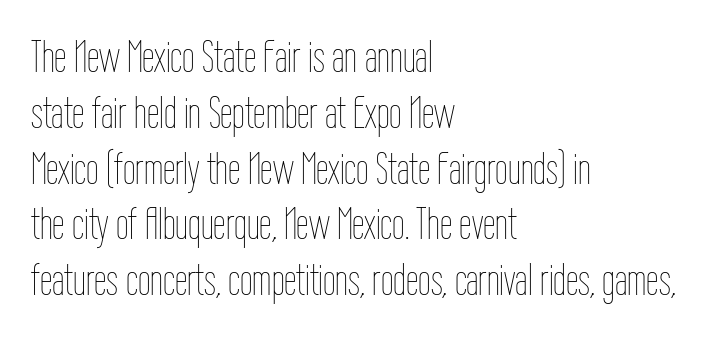
{"italic": "no", "bold": "no", "weight": "thin", "width": "condensed", "stroke_contrast": "low", "x_height": "medium", "monospaced": "no", "underline": "no", "align": "left", "line_spacing_ratio": 1.24, "letter_spacing": "normal", "letter_spacing_em": 0.0, "glyph_px": 45}
